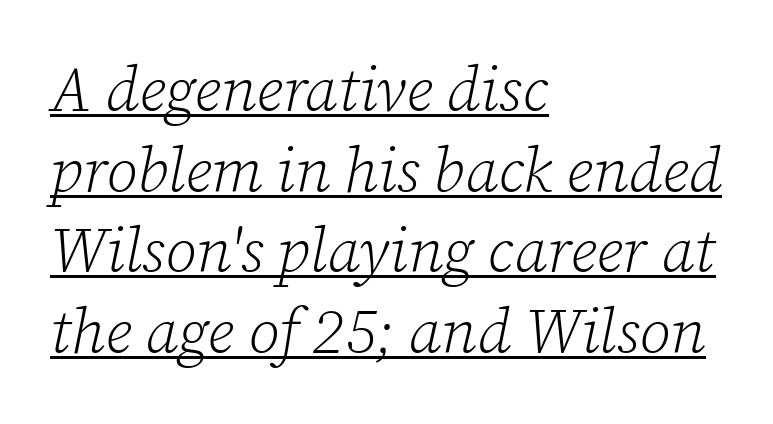
{"serif": "yes", "italic": "yes", "lean": "right", "slant_degrees": 12, "bold": "no", "weight": "light", "width": "normal", "stroke_contrast": "low", "x_height": "medium", "monospaced": "no", "underline": "yes", "align": "left", "line_spacing": "normal", "line_spacing_ratio": 1.3, "letter_spacing": "normal", "letter_spacing_em": 0.0, "glyph_px": 62}
